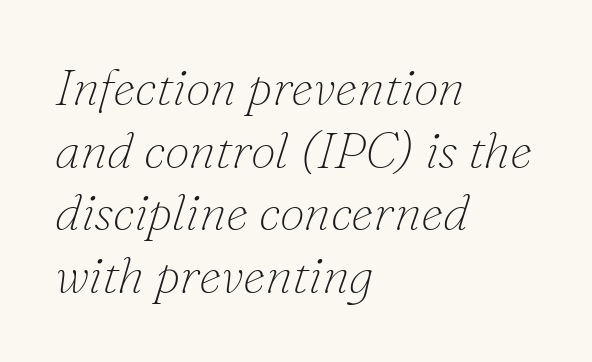
{"serif": "yes", "italic": "yes", "lean": "right", "slant_degrees": 16, "bold": "no", "weight": "thin", "width": "normal", "stroke_contrast": "low", "x_height": "small", "monospaced": "no", "underline": "no", "align": "left", "line_spacing_ratio": 1.23, "letter_spacing": "normal", "letter_spacing_em": 0.0, "glyph_px": 51}
